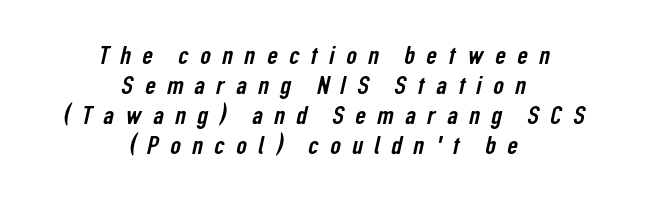
Q: Is the text underlined? A: No.
Q: How is the paragraph aligned? A: Centered.
Q: Is the spacing between letters normal or unusually wide? A: Unusually wide.
